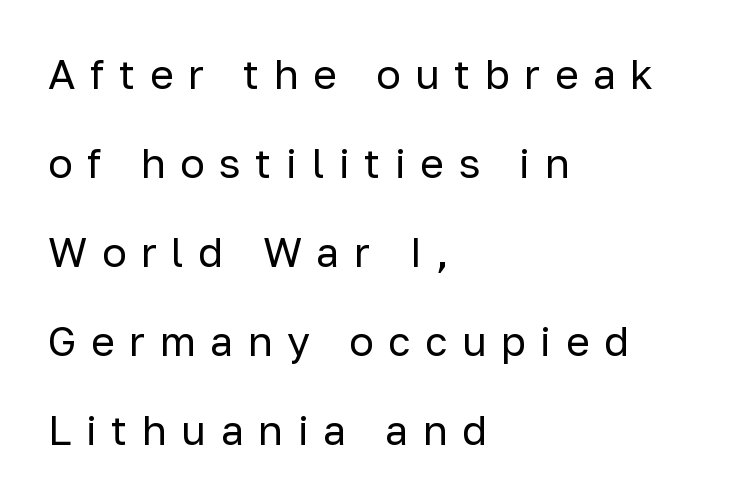
{"serif": "no", "italic": "no", "bold": "no", "weight": "regular", "width": "normal", "stroke_contrast": "low", "x_height": "medium", "monospaced": "no", "underline": "no", "align": "left", "line_spacing": "loose", "line_spacing_ratio": 2.17, "letter_spacing": "wide", "letter_spacing_em": 0.35, "glyph_px": 41}
